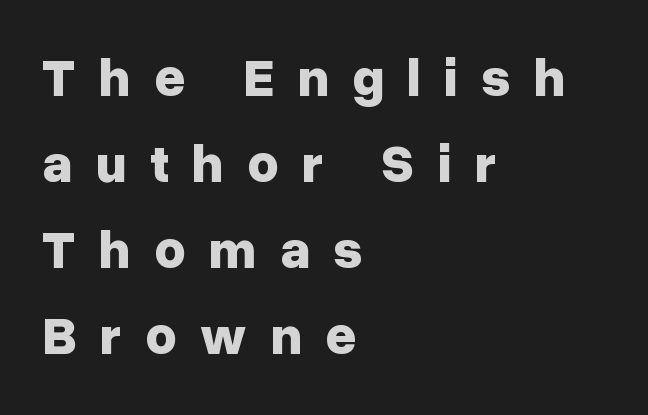
Q: Is the text bold? A: Yes.
Q: Is the text italic (slanted)? A: No, it is upright.
Q: Is the typeface a serif or a sans-serif typeface? A: Sans-serif.
Q: Is the text underlined? A: No.
Q: How is the paragraph aligned? A: Left-aligned.
Q: Is the spacing between letters normal or unusually wide? A: Unusually wide.
Q: Is the spacing between lines tight, normal or loose? A: Normal.
Q: Width (condensed, normal, or wide)? A: Normal.
Q: Stroke contrast? A: Low.
Q: x-height? A: Medium.
Q: Monospaced? A: No.
